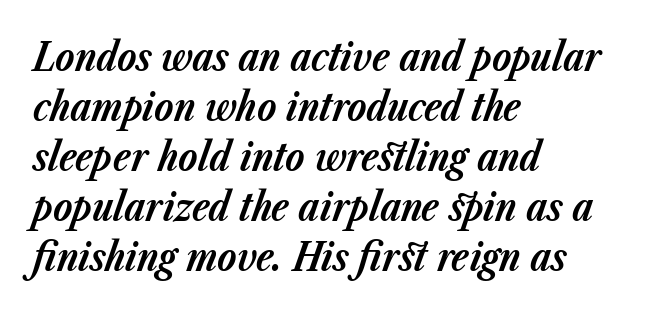
{"italic": "yes", "lean": "right", "slant_degrees": 23, "bold": "yes", "weight": "bold", "width": "normal", "stroke_contrast": "low", "x_height": "medium", "monospaced": "no", "underline": "no", "align": "left", "line_spacing": "normal", "line_spacing_ratio": 1.28, "letter_spacing": "normal", "letter_spacing_em": 0.0, "glyph_px": 39}
